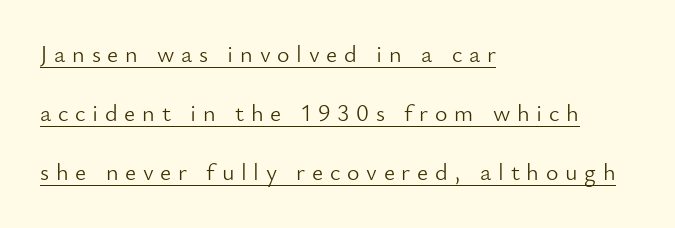
{"italic": "no", "bold": "no", "underline": "yes", "align": "left", "line_spacing": "loose", "line_spacing_ratio": 2.46, "letter_spacing": "wide", "letter_spacing_em": 0.28, "glyph_px": 24}
